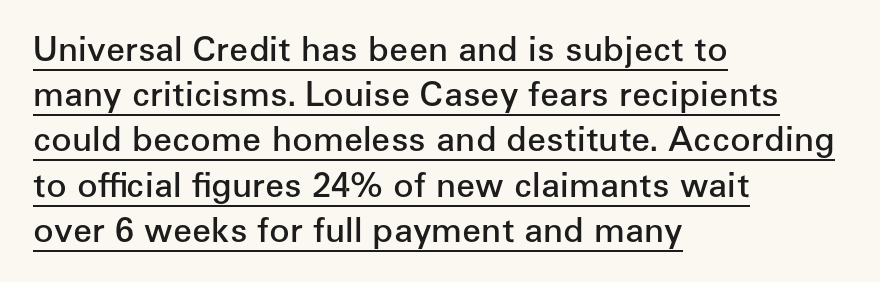
A semibold gives these letters moderate extra thickness, short of bold. Note: no serifs on the glyphs. Each line starts at the same left margin while the right side varies. The horizontal fit of the characters is conventional and even. Note the varied advance widths — an 'i' is clearly narrower than an 'm'. A baseline rule has been typeset under these characters.
